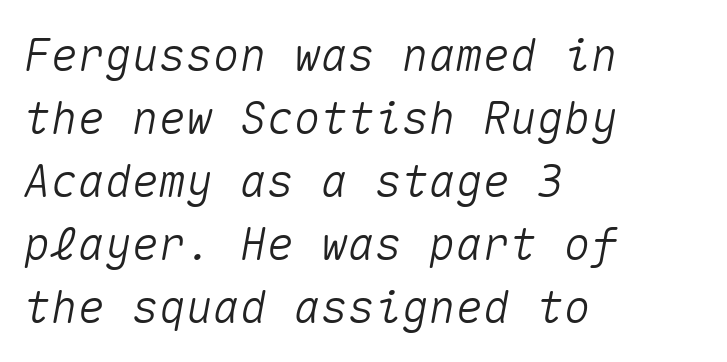
{"italic": "yes", "lean": "right", "slant_degrees": 10, "width": "normal", "stroke_contrast": "medium", "x_height": "medium", "monospaced": "yes", "underline": "no", "align": "left", "line_spacing": "normal", "line_spacing_ratio": 1.4, "letter_spacing": "normal", "letter_spacing_em": 0.0, "glyph_px": 45}
